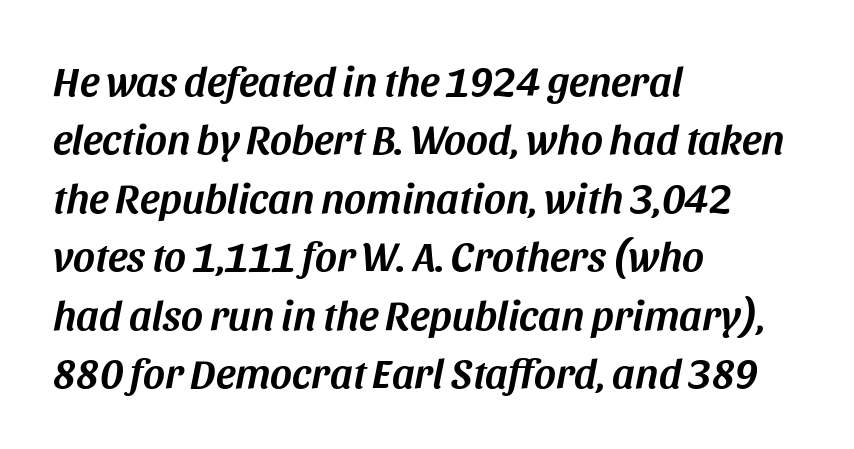
Do the characters align in a grid? No, the font is proportional. Notice how the stems are inclined rather than vertical — that's the hallmark of italics. Evenly set lines give the paragraph a standard silhouette. A classic flush-left, rag-right setting is used for this passage. How are the letters spaced? Ordinarily, with no added tracking.
